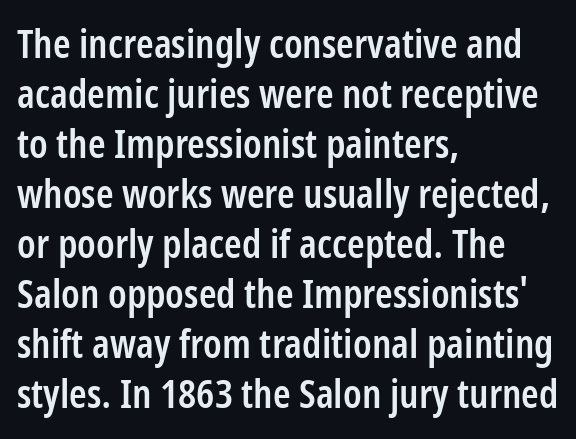
Q: Is the text bold? A: Semi-bold.
Q: Is the text italic (slanted)? A: No, it is upright.
Q: Is the typeface a serif or a sans-serif typeface? A: Sans-serif.
Q: Is the text underlined? A: No.
Q: How is the paragraph aligned? A: Left-aligned.
Q: Is the spacing between letters normal or unusually wide? A: Normal.
Q: Is the spacing between lines tight, normal or loose? A: Normal.
Q: Width (condensed, normal, or wide)? A: Condensed.
Q: Stroke contrast? A: Low.
Q: x-height? A: Medium.
Q: Monospaced? A: No.
